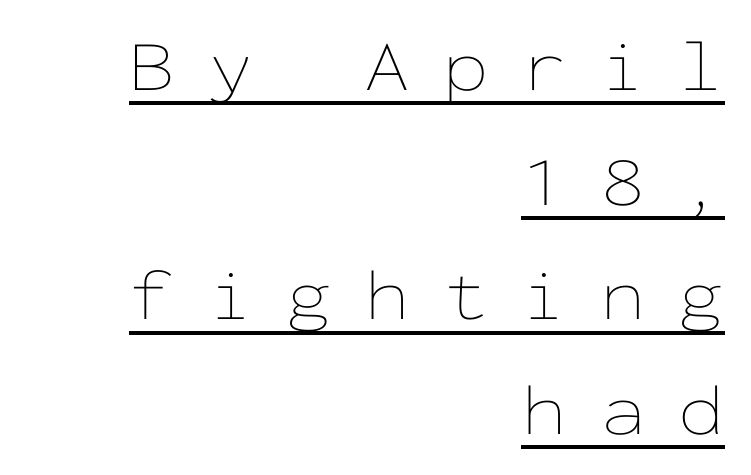
Q: Is the text bold? A: No.
Q: Is the text italic (slanted)? A: No, it is upright.
Q: Is the text underlined? A: Yes.
Q: How is the paragraph aligned? A: Right-aligned.
Q: Is the spacing between letters normal or unusually wide? A: Unusually wide.
Q: Is the spacing between lines tight, normal or loose? A: Normal.
Q: Width (condensed, normal, or wide)? A: Wide.
Q: Stroke contrast? A: Low.
Q: x-height? A: Medium.
Q: Monospaced? A: Yes.
